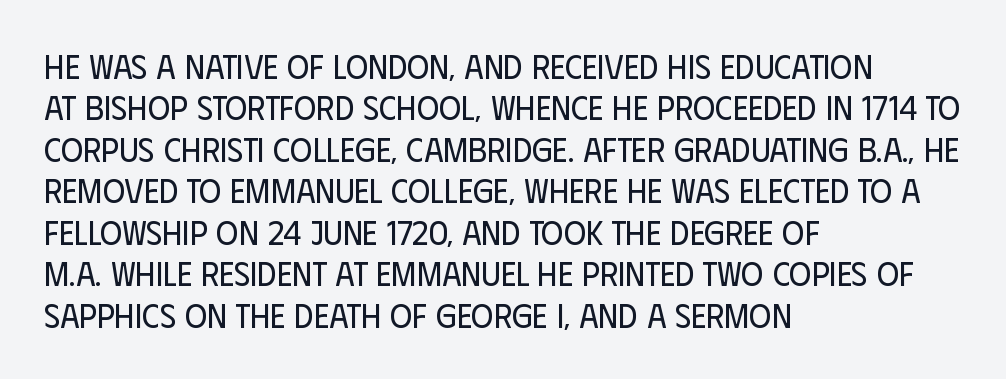
Standard letterfit; no display-style spreading of the glyphs. A typesetter would call this proportional, since set widths differ per character. This sample uses a sans-serif face. Typeset ragged right — the left edge is the straight one. Letters have the restrained weight of plain body copy at most.
